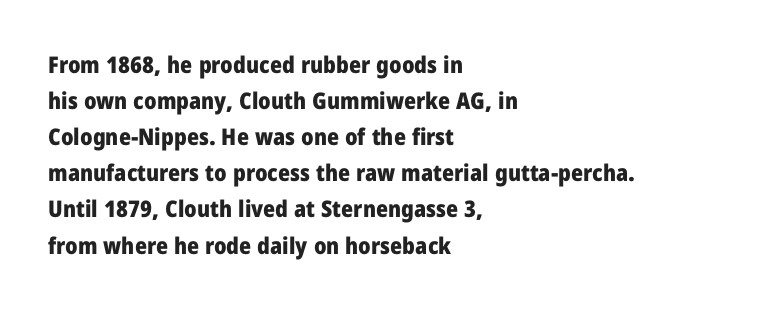
Notice how descenders clear the ascenders below comfortably — that's standard leading. The sample has been set heavy, in full bold. Italic? Not at all — the glyphs are vertical. A bare baseline throughout the passage. The rag falls on the right side of this text block. Inter-character spacing is left at the font's built-in metrics.
